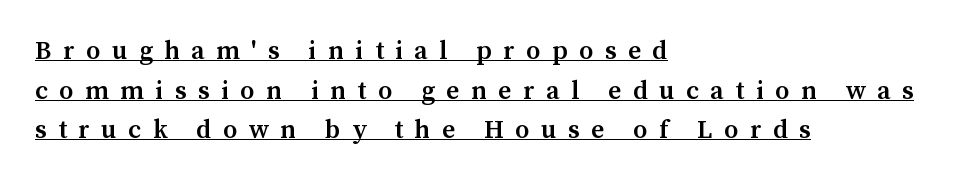
Q: Is the text bold? A: Semi-bold.
Q: Is the text italic (slanted)? A: No, it is upright.
Q: Is the text underlined? A: Yes.
Q: How is the paragraph aligned? A: Left-aligned.
Q: Is the spacing between letters normal or unusually wide? A: Unusually wide.
Q: Is the spacing between lines tight, normal or loose? A: Normal.
